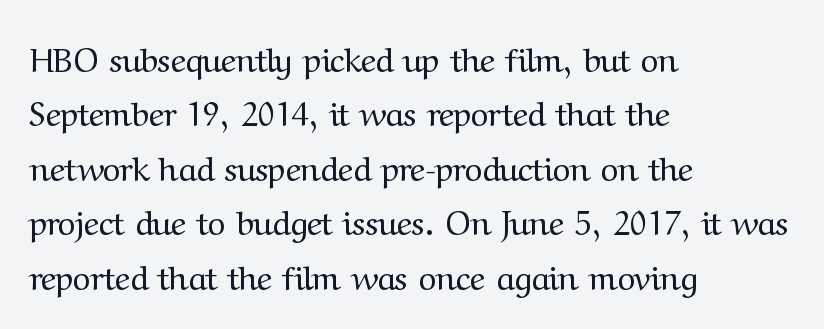
Q: Is the text bold? A: No.
Q: Is the text italic (slanted)? A: No, it is upright.
Q: Is the typeface a serif or a sans-serif typeface? A: Serif.
Q: Is the text underlined? A: No.
Q: How is the paragraph aligned? A: Left-aligned.
Q: Is the spacing between letters normal or unusually wide? A: Normal.
Q: Is the spacing between lines tight, normal or loose? A: Normal.
Q: Width (condensed, normal, or wide)? A: Normal.
Q: Stroke contrast? A: Medium.
Q: x-height? A: Medium.
Q: Monospaced? A: No.
